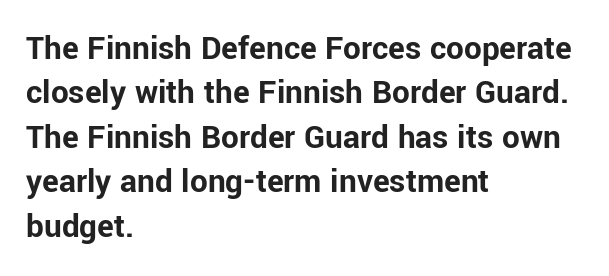
The letters advance in unequal steps, a hallmark of proportional type. Honestly, there is no underline to notice here at all. Does the type have serifs? No, each stem ends abruptly. This block has exactly the height ordinary leading produces. You'd pick this weight for a headline — it's a proper bold.
